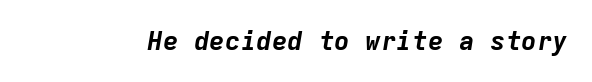
The image shows 26 px bold type, italic (leaning right); set normal letter spacing, not underlined.
